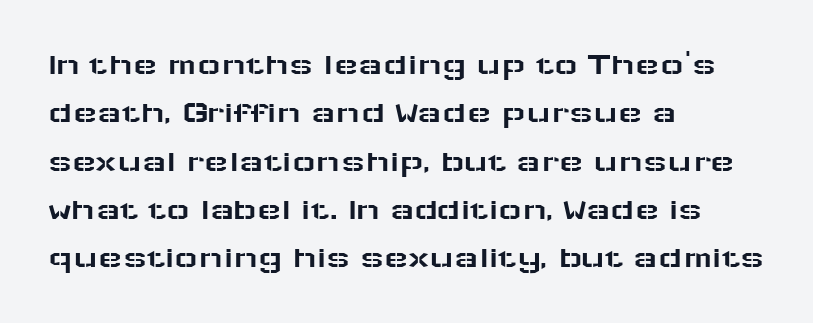
Q: Is the text italic (slanted)? A: No, it is upright.
Q: Is the typeface a serif or a sans-serif typeface? A: Sans-serif.
Q: Is the text underlined? A: No.
Q: How is the paragraph aligned? A: Left-aligned.
Q: Is the spacing between letters normal or unusually wide? A: Normal.
Q: Is the spacing between lines tight, normal or loose? A: Normal.
Q: Width (condensed, normal, or wide)? A: Wide.
Q: Stroke contrast? A: Low.
Q: x-height? A: Medium.
Q: Monospaced? A: No.
